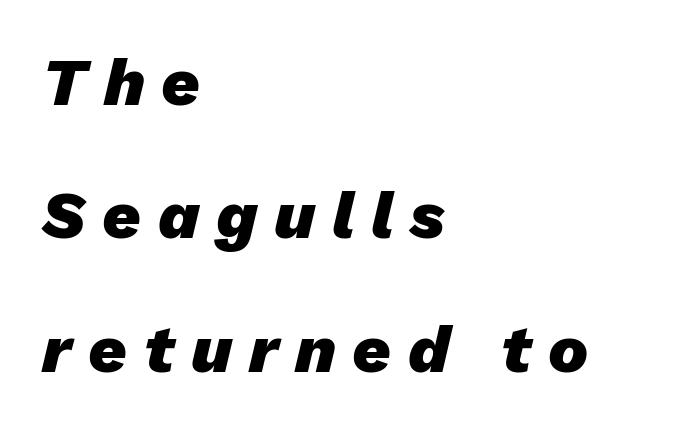
The image shows 67 px heavy type, italic (leaning right); set left-aligned, loose line spacing (1.99x), unusually wide letter spacing (+0.25 em), not underlined; low stroke contrast and a medium x-height.
